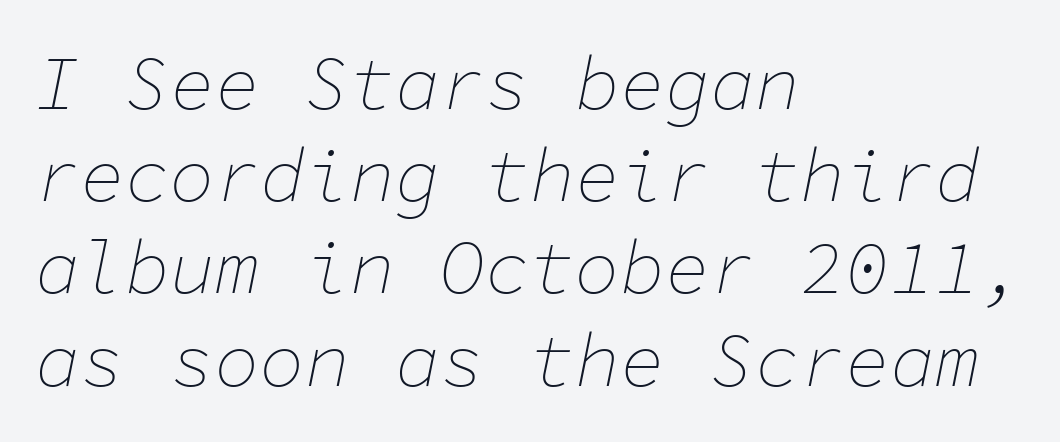
The image shows 75 px thin type, italic (leaning right), monospaced; set left-aligned, line spacing 1.23x, normal letter spacing, not underlined; low stroke contrast and a medium x-height.
